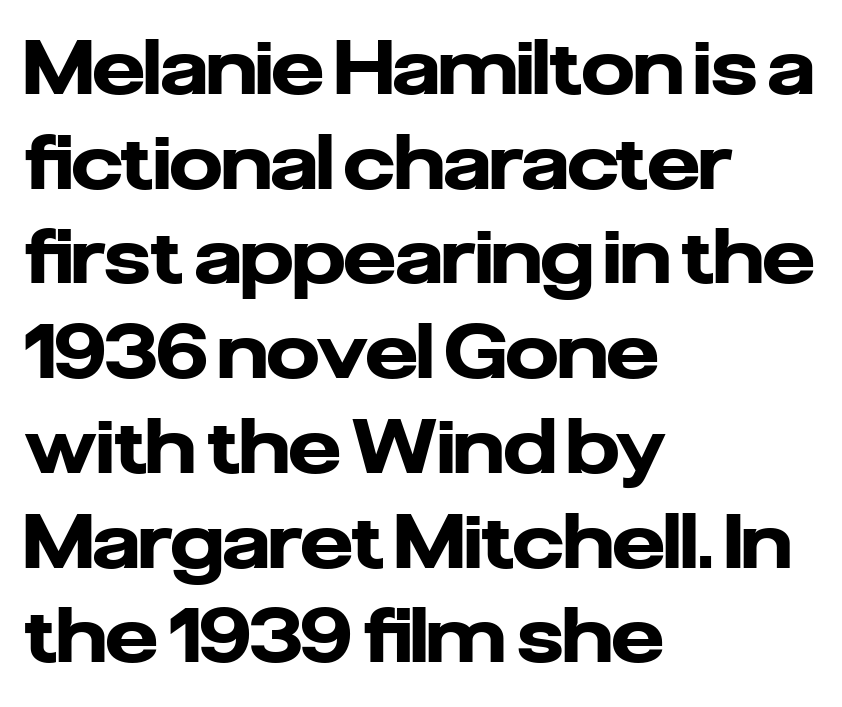
The image shows 74 px heavy sans-serif type, upright; set left-aligned, normal line spacing (1.28x), normal letter spacing, not underlined; low stroke contrast and a medium x-height.
